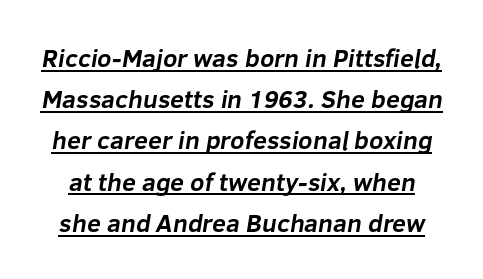
Q: Is the text bold? A: Yes.
Q: Is the text underlined? A: Yes.
Q: Is the spacing between letters normal or unusually wide? A: Normal.
Q: Is the spacing between lines tight, normal or loose? A: Normal.
